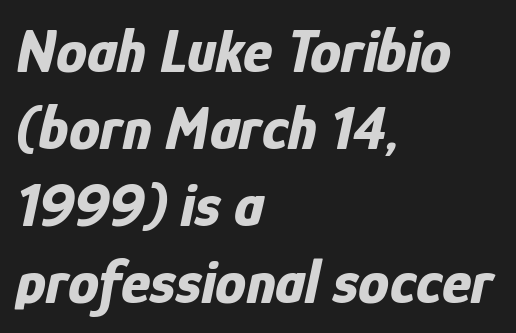
Q: Is the text bold? A: Yes.
Q: Is the text italic (slanted)? A: Yes, it leans right by about 12 degrees.
Q: Is the text underlined? A: No.
Q: How is the paragraph aligned? A: Left-aligned.
Q: Is the spacing between letters normal or unusually wide? A: Normal.
Q: Width (condensed, normal, or wide)? A: Condensed.
Q: Stroke contrast? A: Low.
Q: x-height? A: Medium.
Q: Monospaced? A: No.
